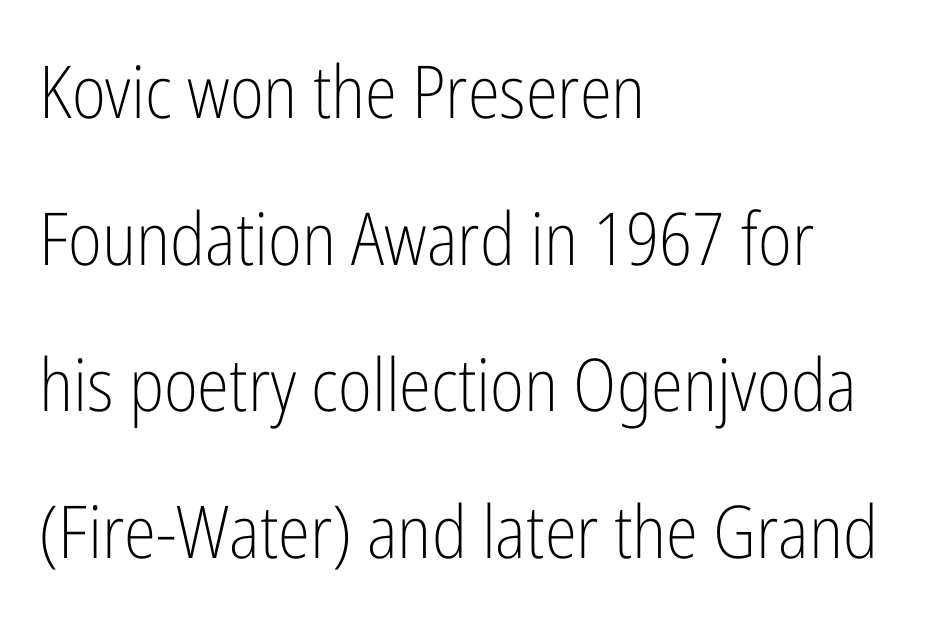
Q: Is the text bold? A: No.
Q: Is the text italic (slanted)? A: No, it is upright.
Q: Is the typeface a serif or a sans-serif typeface? A: Sans-serif.
Q: Is the text underlined? A: No.
Q: How is the paragraph aligned? A: Left-aligned.
Q: Is the spacing between letters normal or unusually wide? A: Normal.
Q: Is the spacing between lines tight, normal or loose? A: Loose.
Q: Width (condensed, normal, or wide)? A: Condensed.
Q: Stroke contrast? A: Low.
Q: x-height? A: Medium.
Q: Monospaced? A: No.
